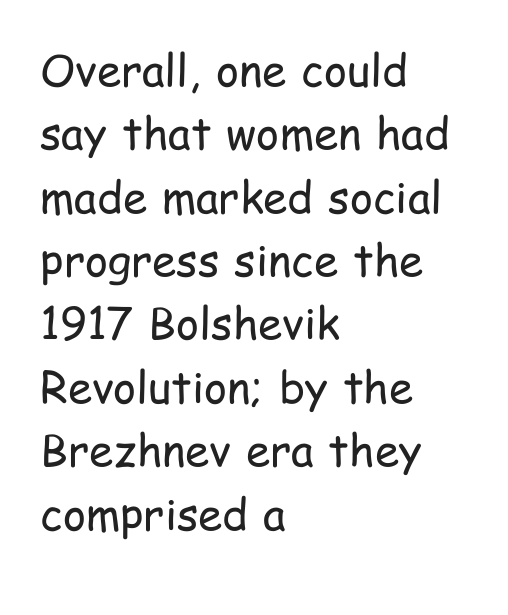
Q: Is the text bold? A: No.
Q: Is the text italic (slanted)? A: No, it is upright.
Q: Is the typeface a serif or a sans-serif typeface? A: Sans-serif.
Q: Is the text underlined? A: No.
Q: How is the paragraph aligned? A: Left-aligned.
Q: Is the spacing between letters normal or unusually wide? A: Normal.
Q: Is the spacing between lines tight, normal or loose? A: Normal.
Q: Width (condensed, normal, or wide)? A: Condensed.
Q: Stroke contrast? A: Low.
Q: x-height? A: Medium.
Q: Monospaced? A: No.
